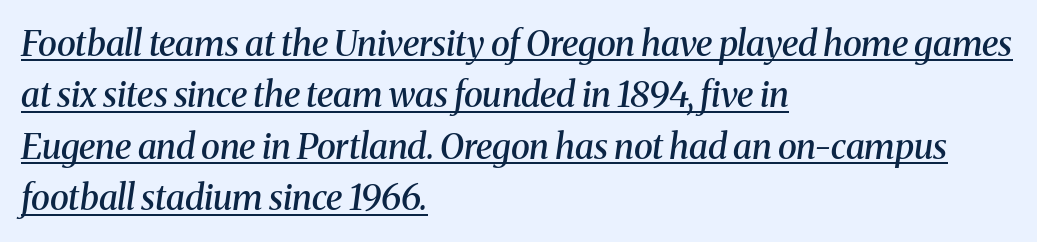
Q: Is the text bold? A: Semi-bold.
Q: Is the text italic (slanted)? A: Yes, it leans right by about 8 degrees.
Q: Is the typeface a serif or a sans-serif typeface? A: Serif.
Q: Is the text underlined? A: Yes.
Q: How is the paragraph aligned? A: Left-aligned.
Q: Is the spacing between letters normal or unusually wide? A: Normal.
Q: Is the spacing between lines tight, normal or loose? A: Normal.
Q: Width (condensed, normal, or wide)? A: Normal.
Q: Stroke contrast? A: Medium.
Q: x-height? A: Medium.
Q: Monospaced? A: No.
